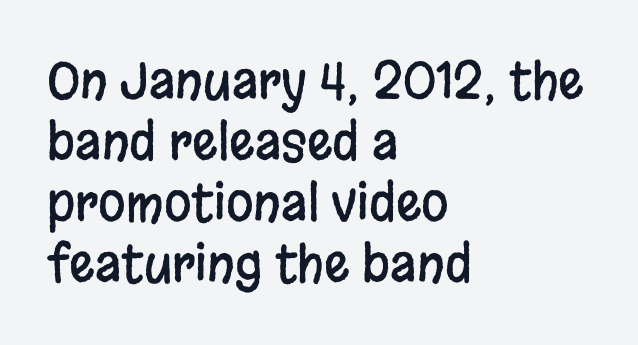
The image shows 50 px condensed sans-serif type, upright; set left-aligned, line spacing 1.22x, normal letter spacing, not underlined; low stroke contrast and a large x-height.
